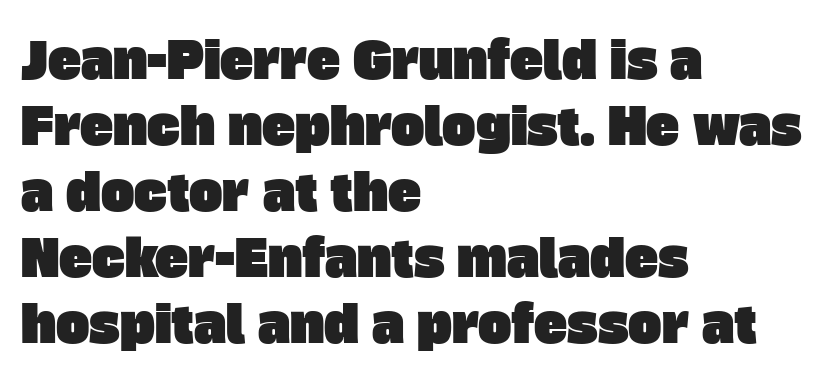
The image shows 50 px sans-serif type; set left-aligned, normal line spacing (1.32x), normal letter spacing, not underlined; low stroke contrast and a large x-height.
